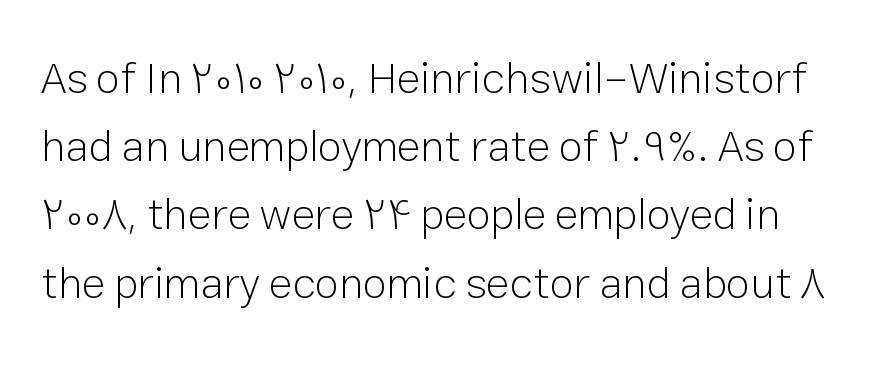
The image shows 44 px light sans-serif type, upright; set normal line spacing (1.55x), normal letter spacing, not underlined; low stroke contrast and a medium x-height.
